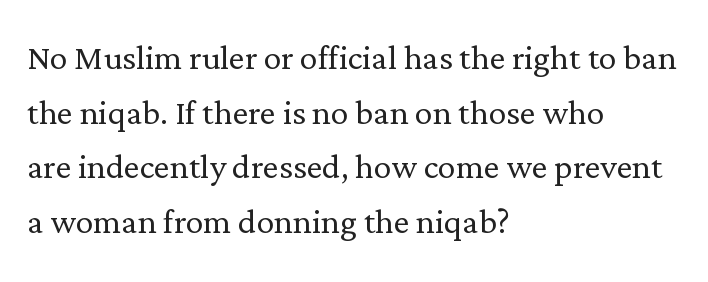
The image shows 44 px light serif type, upright; set left-aligned, line spacing 1.24x, normal letter spacing, not underlined; low stroke contrast and a medium x-height.
